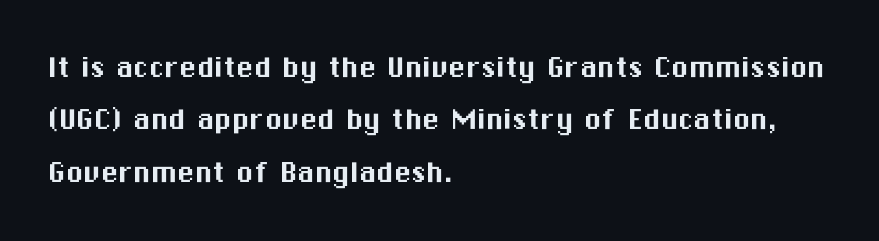
Is there much room between lines? A standard amount, neither cramped nor airy. Is this a fixed-width face? No — the glyphs have proportional, varying widths. Nobody drew a line under any word here. The typeface chosen for these lines omits serifs.
